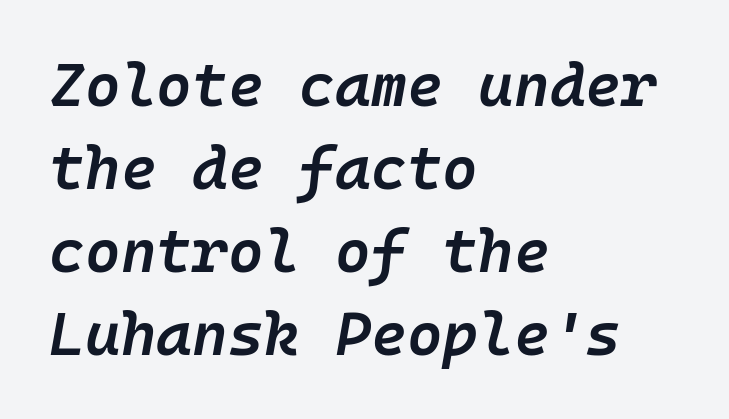
Students, observe: this is what conventionally led text looks like. All the whitespace from short lines collects on the right. The letters sit at their default tracking, neither squeezed nor spread. Check the space under the baseline: it is left empty. A typesetter would mark this as italic. Moderately thickened strokes mark this as semibold type.
